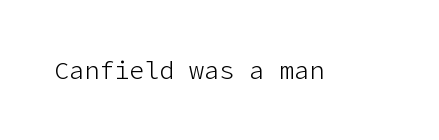
Q: Is the text bold? A: No.
Q: Is the text italic (slanted)? A: No, it is upright.
Q: Is the text underlined? A: No.
Q: Is the spacing between letters normal or unusually wide? A: Normal.
